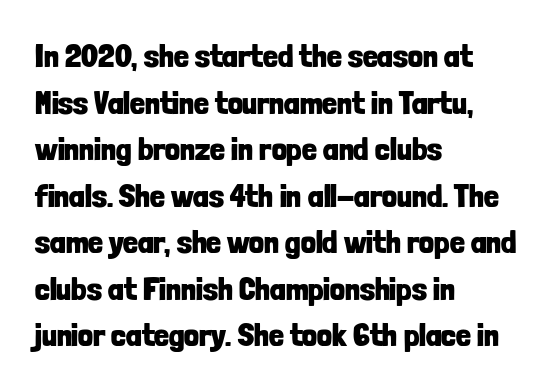
{"serif": "no", "italic": "no", "bold": "yes", "weight": "bold", "width": "condensed", "stroke_contrast": "low", "x_height": "medium", "monospaced": "no", "underline": "no", "align": "left", "line_spacing": "normal", "line_spacing_ratio": 1.41, "letter_spacing": "normal", "letter_spacing_em": 0.0, "glyph_px": 33}
